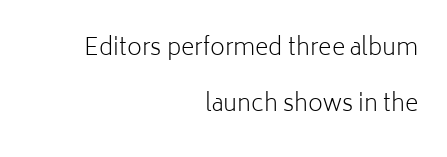
No word sits above an underline. If you drew a line through each stem, it would be perfectly vertical. Short note: letters normally spaced. Stroke mass is kept to a normal reading level or below. Horizontal bands of white between lines are thick stripes. Line endings align vertically; line beginnings do not.
